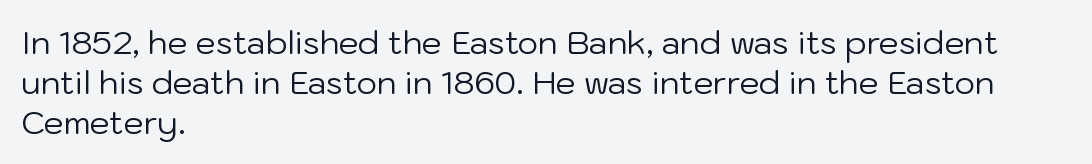
You could call the tracking neutral — neither tight nor loose. A sans-serif font was chosen for this passage. On a weight scale, this lands at 450 or below. Leading matches the norm, producing a regular column. Vertical strokes here are truly vertical. This sample has the flowing, uneven cadence of proportional lettering.
